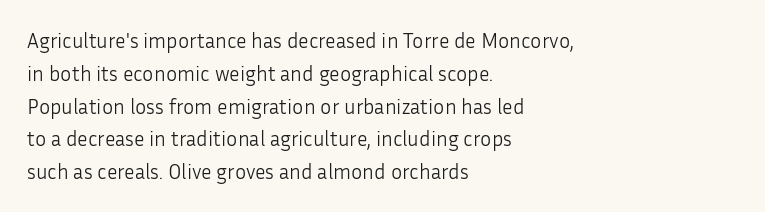
Upright lettering throughout. The rows are spaced the way most documents space them. These lines stack with their left ends in a neat column. The space beneath each line is pristine and unruled. This sample uses plain, unmodified letter spacing. Stem width sits at or under what a default text font uses.
